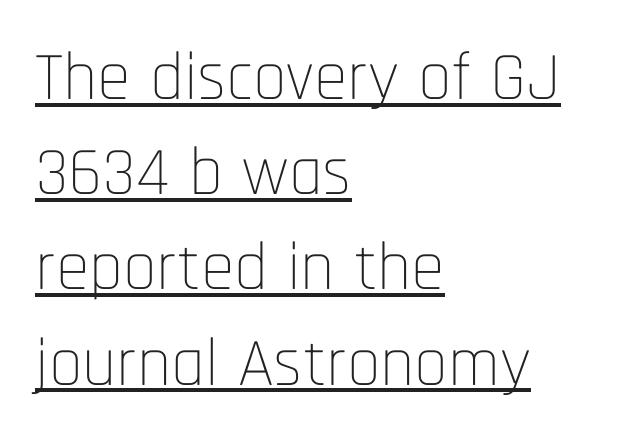
{"serif": "no", "italic": "no", "bold": "no", "weight": "thin", "width": "condensed", "stroke_contrast": "low", "x_height": "large", "monospaced": "no", "underline": "yes", "align": "left", "line_spacing": "normal", "line_spacing_ratio": 1.4, "letter_spacing": "normal", "letter_spacing_em": 0.0, "glyph_px": 68}
